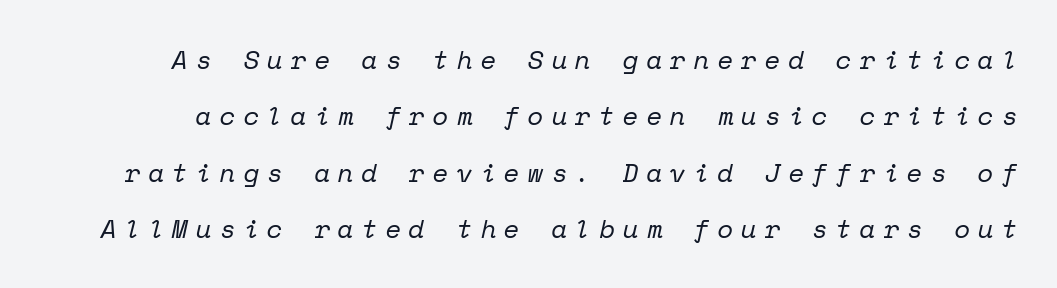
The glyphs are unaccompanied by any horizontal stroke below them. This sample uses expanded letter spacing, leaving extra air between glyphs. This block would shrink considerably if given ordinary leading; it's expanded now. Slant detected: the letters are inclined.
